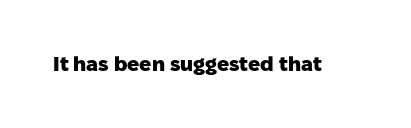
Q: Is the text bold? A: Yes.
Q: Is the text italic (slanted)? A: No, it is upright.
Q: Is the text underlined? A: No.
Q: Is the spacing between letters normal or unusually wide? A: Normal.
